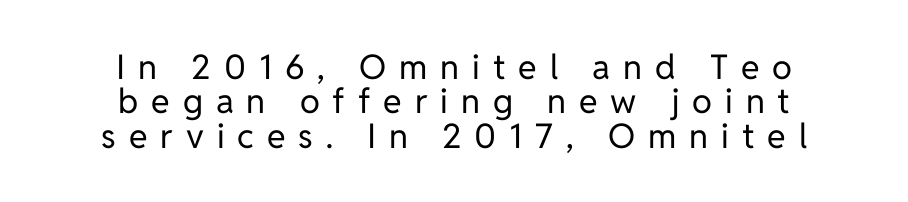
The image shows 34 px regular-weight sans-serif type, upright; set centered, tight line spacing (1.01x), unusually wide letter spacing (+0.38 em), not underlined; low stroke contrast and a medium x-height.
